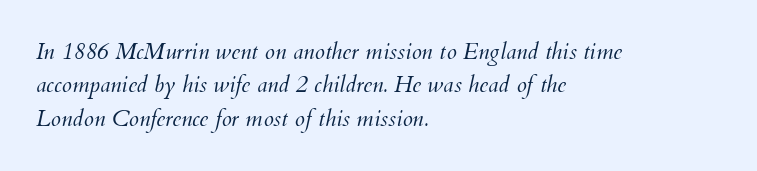
{"italic": "yes", "lean": "right", "slant_degrees": 12, "bold": "no", "underline": "no", "align": "left", "line_spacing": "normal", "line_spacing_ratio": 1.45, "letter_spacing": "normal", "letter_spacing_em": 0.0, "glyph_px": 23}
